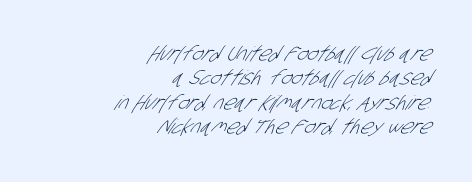
{"bold": "no", "underline": "no", "align": "right", "line_spacing_ratio": 1.22, "letter_spacing": "normal", "letter_spacing_em": 0.0, "glyph_px": 20}
